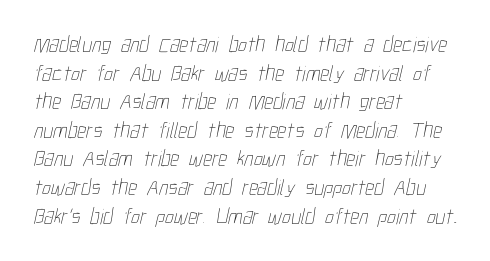
The image shows 22 px text type; set left-aligned, normal line spacing (1.3x), normal letter spacing, not underlined.
